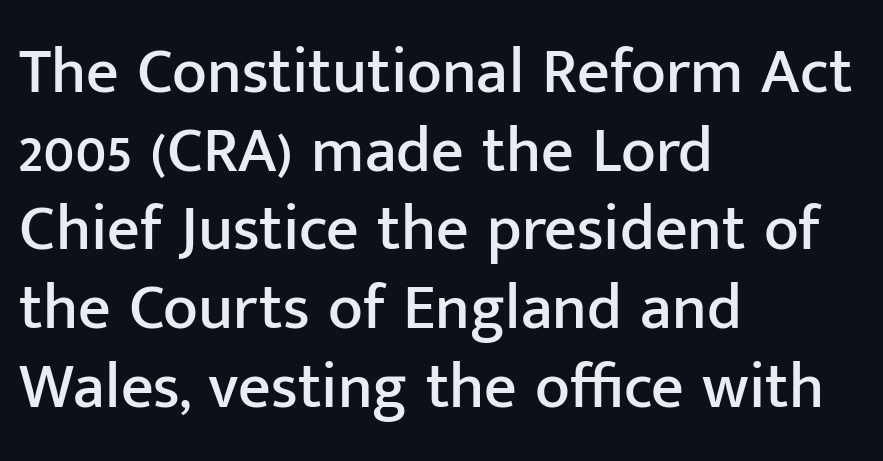
The image shows 64 px sans-serif type, upright; set left-aligned, line spacing 1.23x, normal letter spacing, not underlined; low stroke contrast and a medium x-height.
